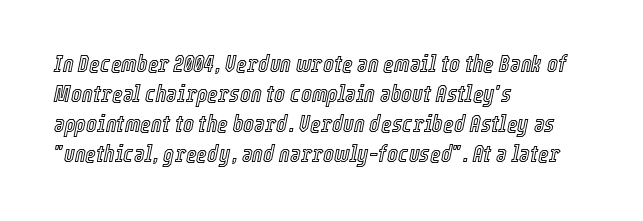
{"italic": "yes", "lean": "right", "slant_degrees": 12, "underline": "no", "align": "left", "line_spacing": "normal", "line_spacing_ratio": 1.3, "letter_spacing": "normal", "letter_spacing_em": 0.0, "glyph_px": 23}
